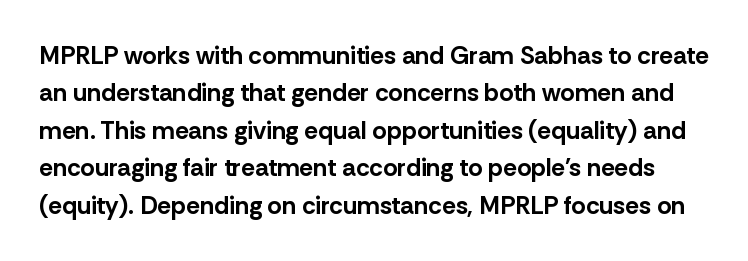
{"italic": "no", "bold": "yes", "underline": "no", "line_spacing": "normal", "line_spacing_ratio": 1.5, "letter_spacing": "normal", "letter_spacing_em": 0.0, "glyph_px": 25}
